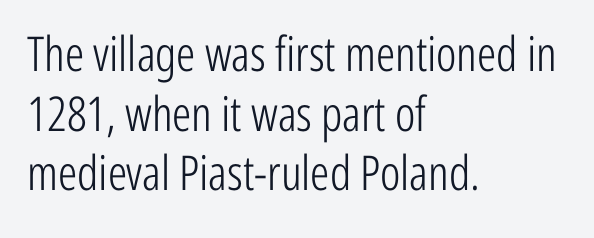
Q: Is the text bold? A: No.
Q: Is the text italic (slanted)? A: No, it is upright.
Q: Is the typeface a serif or a sans-serif typeface? A: Sans-serif.
Q: Is the text underlined? A: No.
Q: How is the paragraph aligned? A: Left-aligned.
Q: Is the spacing between letters normal or unusually wide? A: Normal.
Q: Width (condensed, normal, or wide)? A: Condensed.
Q: Stroke contrast? A: Low.
Q: x-height? A: Medium.
Q: Monospaced? A: No.
